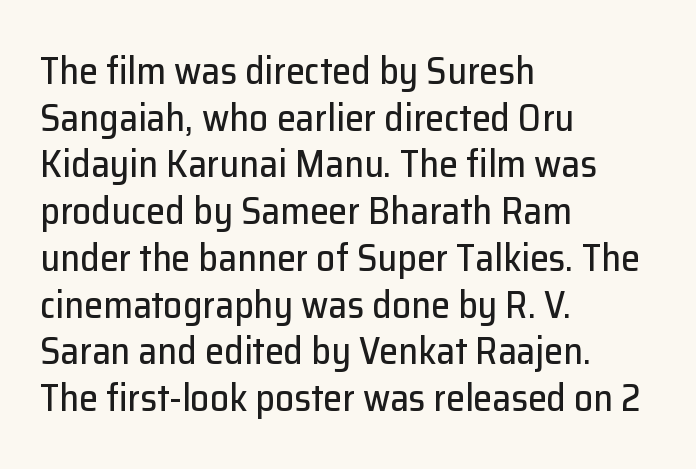
The image shows 38 px sans-serif type, upright; set left-aligned, line spacing 1.23x, normal letter spacing, not underlined; low stroke contrast and a medium x-height.
